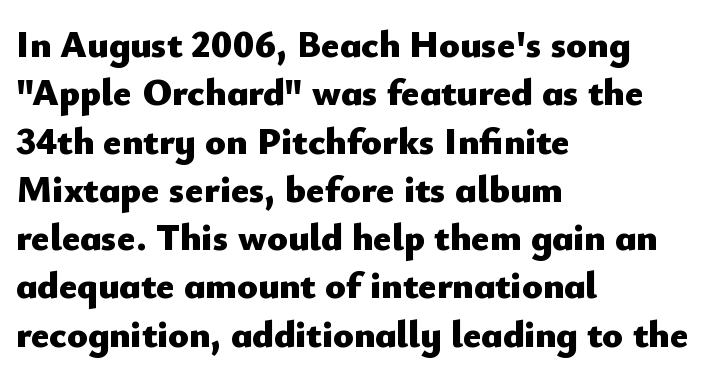
Q: Is the text bold? A: Yes.
Q: Is the text italic (slanted)? A: No, it is upright.
Q: Is the typeface a serif or a sans-serif typeface? A: Sans-serif.
Q: Is the text underlined? A: No.
Q: How is the paragraph aligned? A: Left-aligned.
Q: Is the spacing between letters normal or unusually wide? A: Normal.
Q: Is the spacing between lines tight, normal or loose? A: Normal.
Q: Width (condensed, normal, or wide)? A: Normal.
Q: Stroke contrast? A: Low.
Q: x-height? A: Small.
Q: Monospaced? A: No.
